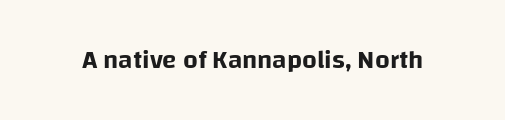
{"italic": "no", "underline": "no", "letter_spacing": "normal", "letter_spacing_em": 0.0, "glyph_px": 26}
